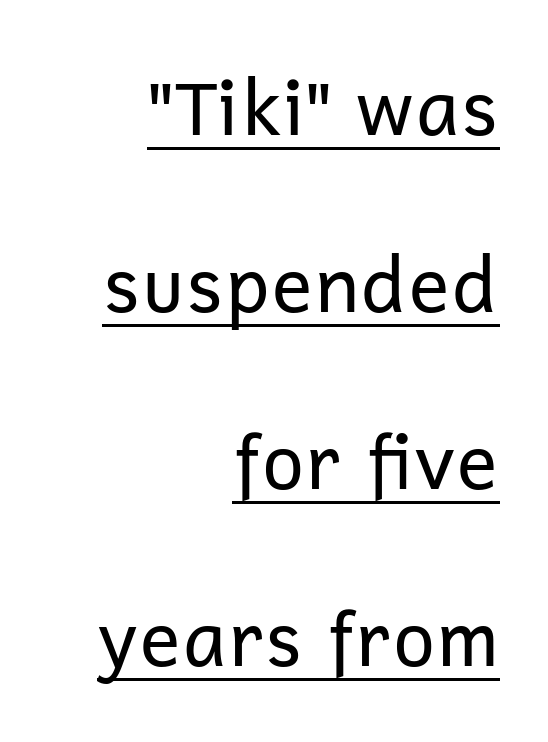
The image shows 76 px regular-weight sans-serif type, upright; set right-aligned, loose line spacing (2.33x), normal letter spacing, underlined; low stroke contrast and a medium x-height.
